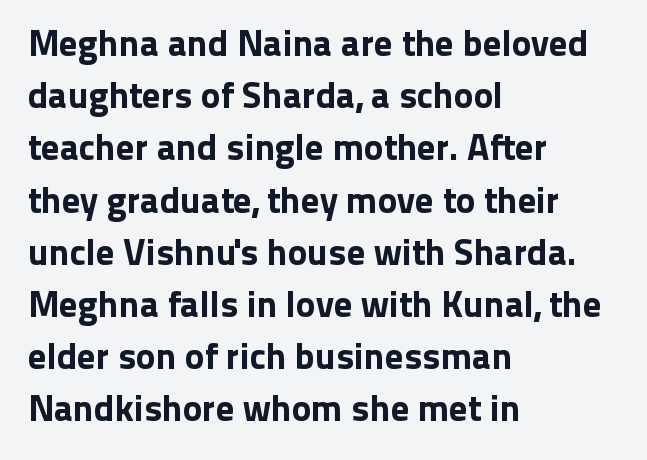
Q: Is the text italic (slanted)? A: No, it is upright.
Q: Is the typeface a serif or a sans-serif typeface? A: Sans-serif.
Q: Is the text underlined? A: No.
Q: How is the paragraph aligned? A: Left-aligned.
Q: Is the spacing between letters normal or unusually wide? A: Normal.
Q: Is the spacing between lines tight, normal or loose? A: Normal.
Q: Width (condensed, normal, or wide)? A: Normal.
Q: Stroke contrast? A: Low.
Q: x-height? A: Medium.
Q: Monospaced? A: No.
